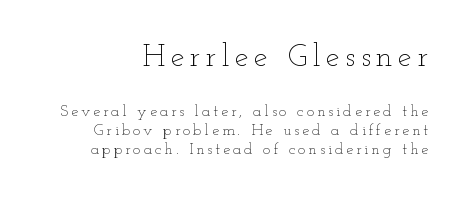
{"italic": "no", "bold": "no", "weight": "thin", "width": "wide", "stroke_contrast": "low", "x_height": "small", "monospaced": "no", "underline": "no", "line_spacing_ratio": 1.19, "larger_block": "first", "size_ratio": 1.94, "glyph_px": 31}
